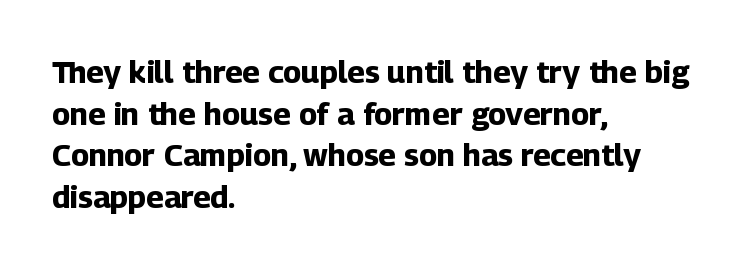
The passage shown is typed in a proportional face where columns would drift. No italicization has been applied; the sample stays upright. The passage shown is typeset with a sans-serif family. Underlining? Definitely not there. Heavy, bold letterforms. Left-aligned paragraph, ragged on the right.
